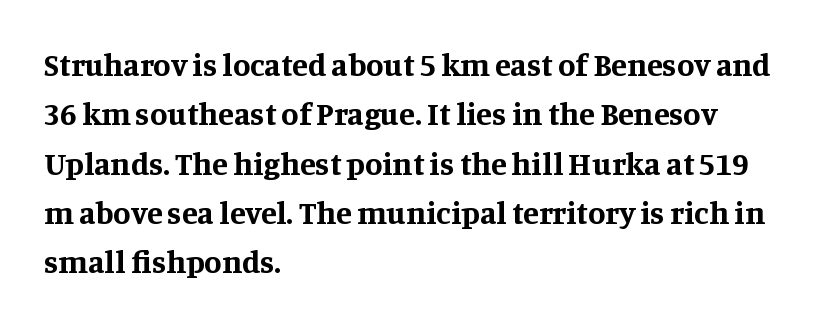
Does the lettering tilt? It doesn't — this is upright. If you measured baseline to baseline, you'd find a middling distance. Teacher's note: observe the even left margin — that is flush-left alignment. Proportional: the letters do not fall into vertical columns.
